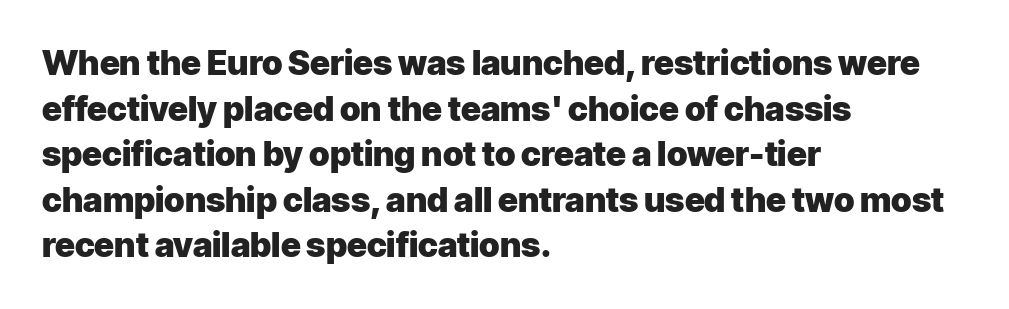
Beneath every word, the page is bare. Is the block centered? No — it sits flush against the left margin. Is the letter spacing exaggerated? No — it looks like the ordinary default. Is the type bold? Yes — the strokes are clearly thick and heavy. Spacing verdict: proportional, widths tailored to each character. Baseline-to-baseline distance is the conventional proportion of letter height.
